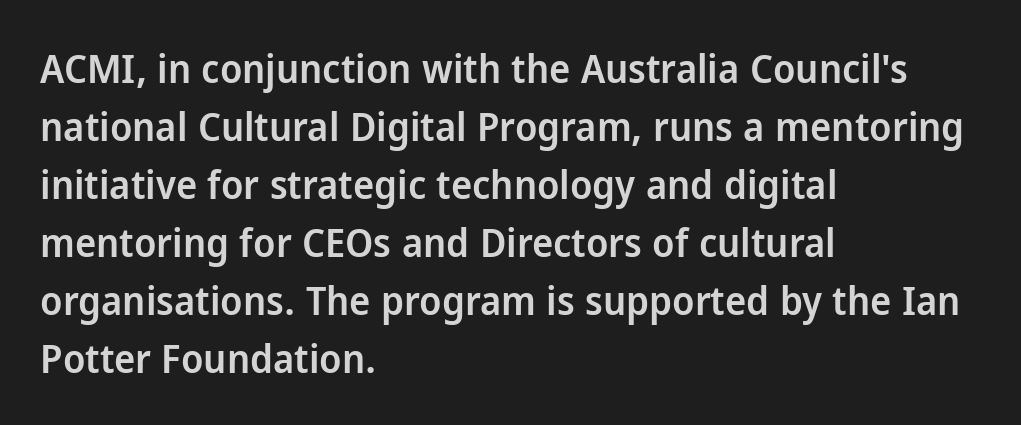
{"serif": "no", "italic": "no", "bold": "semi", "weight": "semibold", "width": "normal", "stroke_contrast": "low", "x_height": "medium", "monospaced": "no", "underline": "no", "align": "left", "line_spacing": "normal", "line_spacing_ratio": 1.45, "letter_spacing": "normal", "letter_spacing_em": 0.0, "glyph_px": 40}
